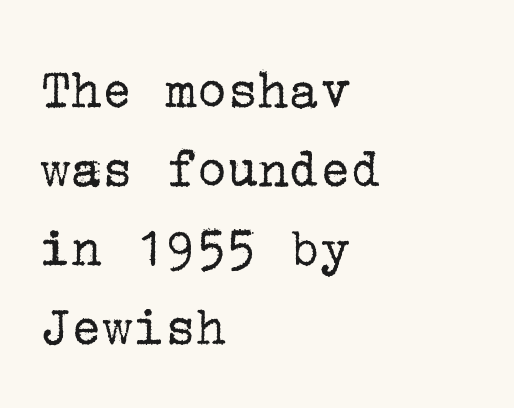
The image shows 58 px regular-weight serif type, upright; set left-aligned, normal line spacing (1.36x), normal letter spacing, not underlined; low stroke contrast and a medium x-height.
